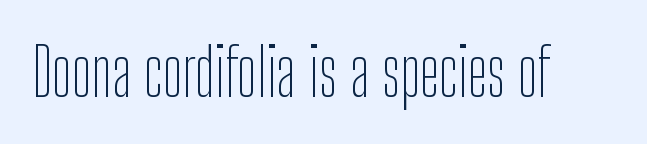
Q: Is the text bold? A: No.
Q: Is the text italic (slanted)? A: No, it is upright.
Q: Is the typeface a serif or a sans-serif typeface? A: Sans-serif.
Q: Is the text underlined? A: No.
Q: Is the spacing between letters normal or unusually wide? A: Normal.
Q: Width (condensed, normal, or wide)? A: Condensed.
Q: Stroke contrast? A: Low.
Q: x-height? A: Medium.
Q: Monospaced? A: No.
